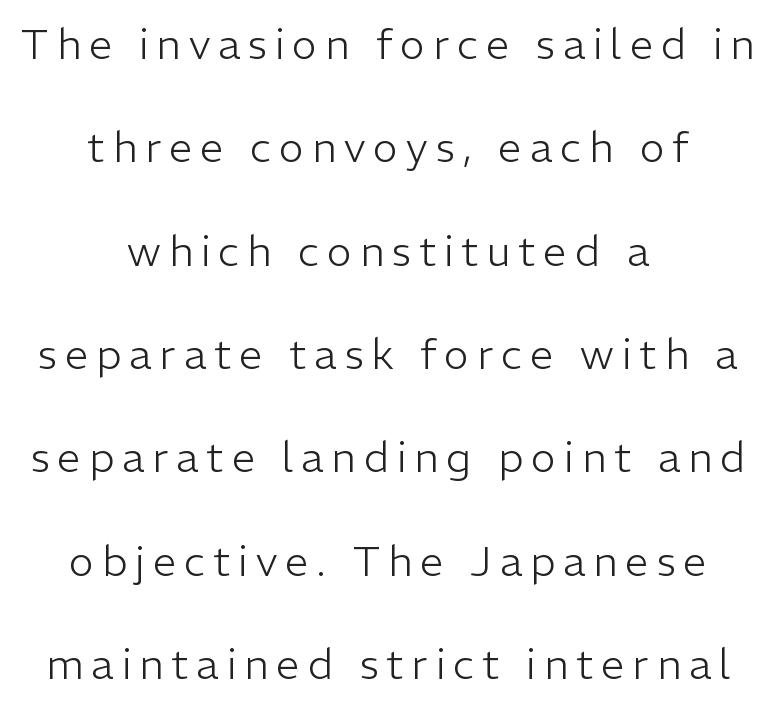
The image shows 42 px light sans-serif type, upright; set centered, loose line spacing (2.46x), not underlined; low stroke contrast and a medium x-height.
